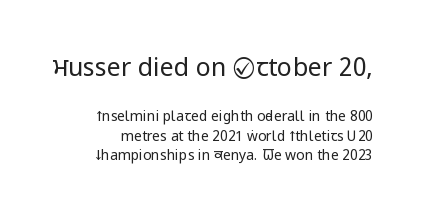
The image shows 25 px text type, upright; set normal line spacing (1.4x), normal letter spacing, not underlined; the first (top) block is 1.79x larger.
